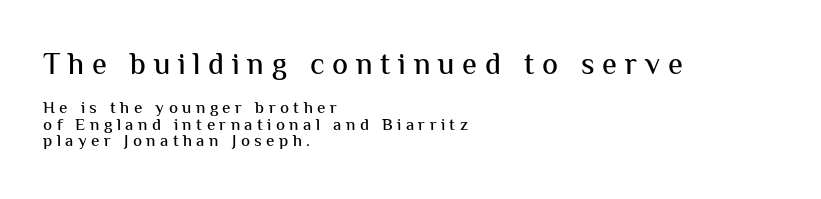
Here the first block reads like a headline and the second like body copy. Underlining? Definitely not there. A classic flush-left, rag-right setting is used for this passage. Letter spacing: wide. Grotesque or geometric, the face here clearly has no serifs.
